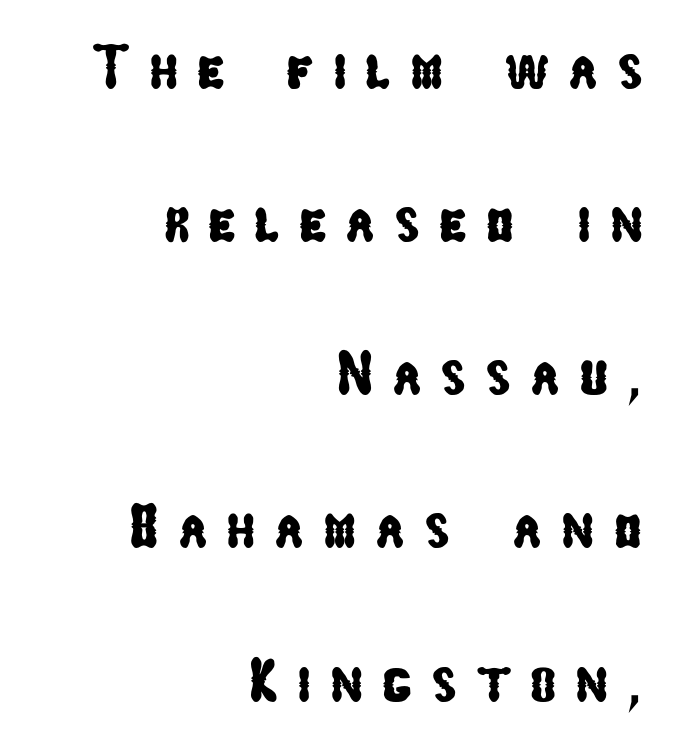
If you measured baseline to baseline, you'd find a long distance. Varying glyph widths throughout — classic text-font behaviour. Nope, no serifs anywhere on these letters. A clean baseline with only descenders dipping below it. The letterforms stand isolated, each surrounded by extra space. Caption: multi-line text, flush right, ragged left.
